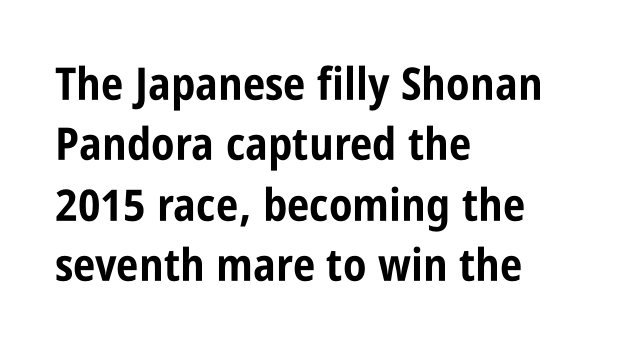
Q: Is the text bold? A: Yes.
Q: Is the text italic (slanted)? A: No, it is upright.
Q: Is the typeface a serif or a sans-serif typeface? A: Sans-serif.
Q: Is the text underlined? A: No.
Q: How is the paragraph aligned? A: Left-aligned.
Q: Is the spacing between letters normal or unusually wide? A: Normal.
Q: Is the spacing between lines tight, normal or loose? A: Normal.
Q: Width (condensed, normal, or wide)? A: Condensed.
Q: Stroke contrast? A: Low.
Q: x-height? A: Large.
Q: Monospaced? A: No.
